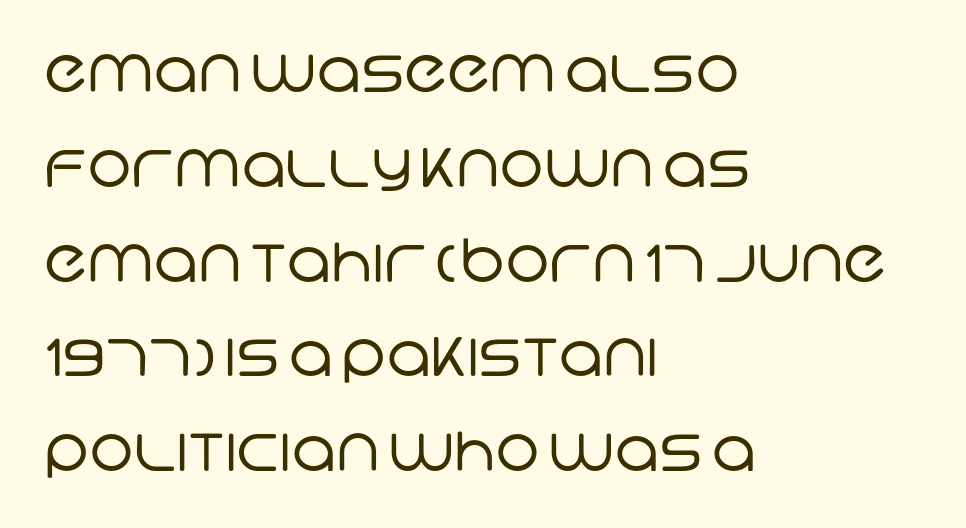
{"serif": "no", "bold": "no", "weight": "regular", "width": "normal", "stroke_contrast": "low", "x_height": "large", "monospaced": "no", "underline": "no", "align": "left", "line_spacing": "normal", "line_spacing_ratio": 1.58, "letter_spacing": "normal", "letter_spacing_em": 0.0, "glyph_px": 60}
